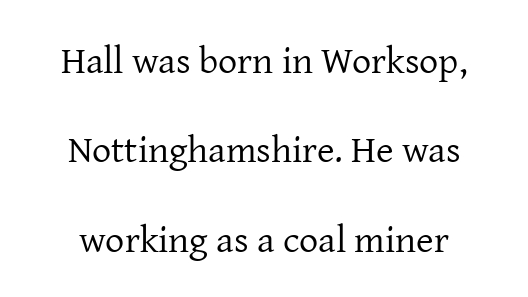
{"serif": "yes", "italic": "no", "bold": "no", "weight": "regular", "width": "normal", "stroke_contrast": "low", "x_height": "medium", "monospaced": "no", "underline": "no", "align": "center", "line_spacing": "loose", "line_spacing_ratio": 2.35, "letter_spacing": "normal", "letter_spacing_em": 0.0, "glyph_px": 38}
